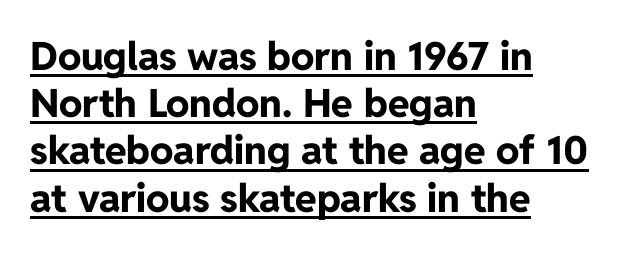
Q: Is the text bold? A: Yes.
Q: Is the text italic (slanted)? A: No, it is upright.
Q: Is the typeface a serif or a sans-serif typeface? A: Sans-serif.
Q: Is the text underlined? A: Yes.
Q: How is the paragraph aligned? A: Left-aligned.
Q: Is the spacing between letters normal or unusually wide? A: Normal.
Q: Width (condensed, normal, or wide)? A: Normal.
Q: Stroke contrast? A: Low.
Q: x-height? A: Medium.
Q: Monospaced? A: No.
